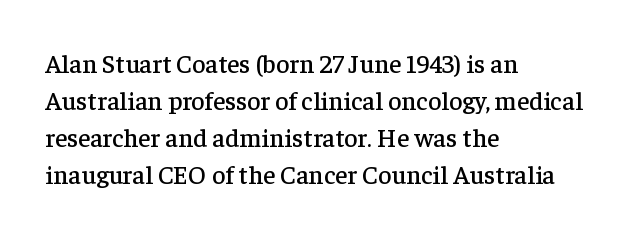
Inter-character spacing is left at the font's built-in metrics. Bare-footed words on every line. Every stem runs plumb, perpendicular to the baseline. Line spacing here is normal. Every row of glyphs begins at an identical x-position on the left.
